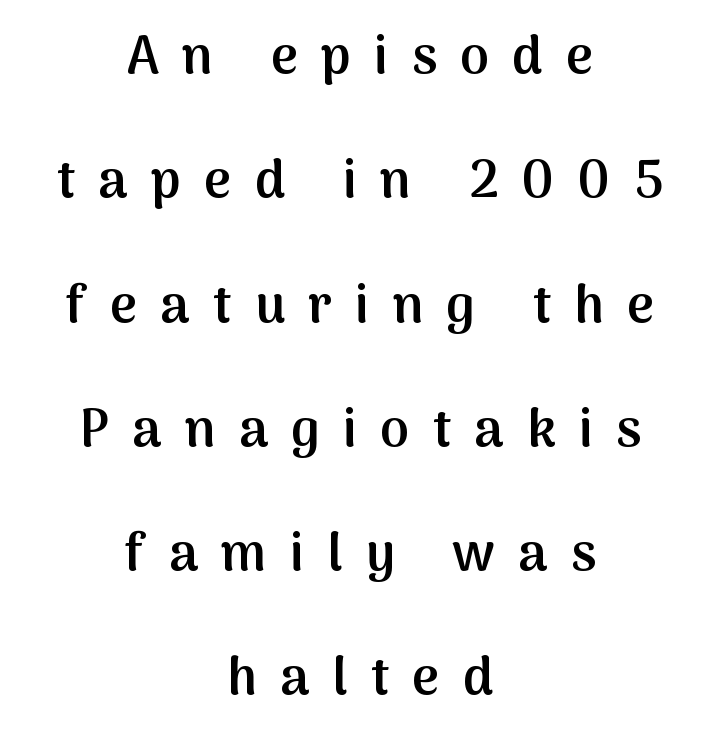
{"serif": "no", "italic": "no", "bold": "semi", "weight": "semibold", "width": "normal", "stroke_contrast": "medium", "x_height": "medium", "monospaced": "no", "underline": "no", "align": "center", "line_spacing": "loose", "line_spacing_ratio": 2.39, "letter_spacing": "wide", "letter_spacing_em": 0.45, "glyph_px": 52}
